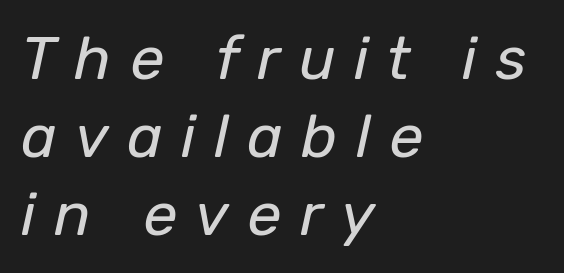
Q: Is the text bold? A: No.
Q: Is the text italic (slanted)? A: Yes, it leans right by about 12 degrees.
Q: Is the text underlined? A: No.
Q: How is the paragraph aligned? A: Left-aligned.
Q: Is the spacing between letters normal or unusually wide? A: Unusually wide.
Q: Is the spacing between lines tight, normal or loose? A: Normal.
Q: Width (condensed, normal, or wide)? A: Normal.
Q: Stroke contrast? A: Low.
Q: x-height? A: Medium.
Q: Monospaced? A: No.
